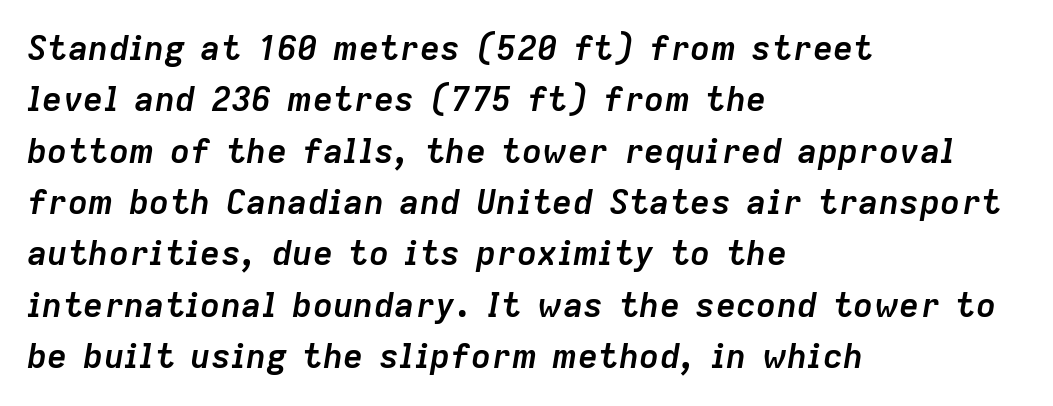
Q: Is the text bold? A: Yes.
Q: Is the text italic (slanted)? A: Yes, it leans right by about 9 degrees.
Q: Is the text underlined? A: No.
Q: How is the paragraph aligned? A: Left-aligned.
Q: Is the spacing between letters normal or unusually wide? A: Normal.
Q: Is the spacing between lines tight, normal or loose? A: Normal.
Q: Width (condensed, normal, or wide)? A: Normal.
Q: Stroke contrast? A: Low.
Q: x-height? A: Medium.
Q: Monospaced? A: No.
